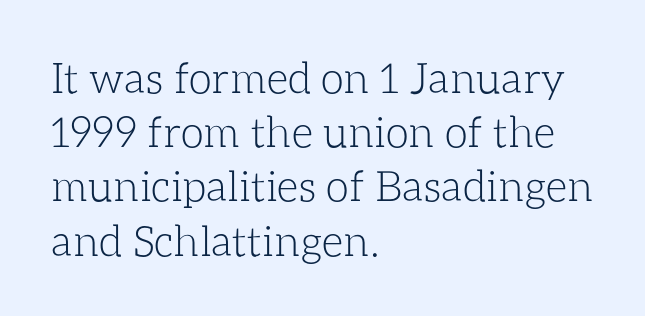
The image shows 42 px light type, upright; set left-aligned, normal line spacing (1.29x), normal letter spacing, not underlined; low stroke contrast and a medium x-height.
